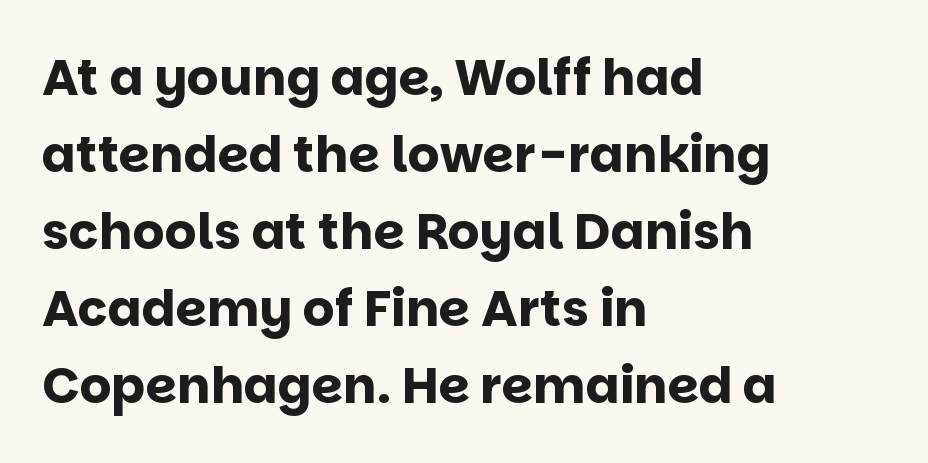
The image shows 50 px bold sans-serif type, upright; set left-aligned, normal line spacing (1.54x), normal letter spacing, not underlined; low stroke contrast and a large x-height.
